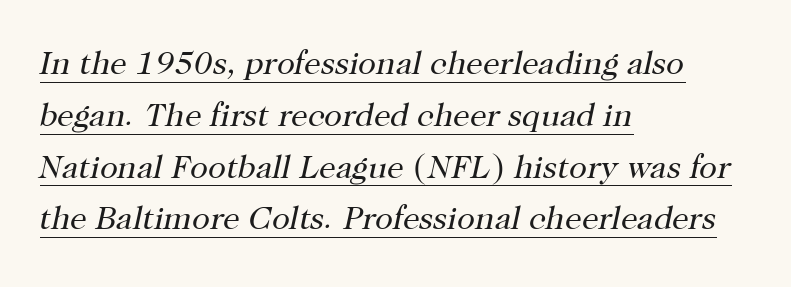
Q: Is the text bold? A: No.
Q: Is the text italic (slanted)? A: Yes, it leans right by about 12 degrees.
Q: Is the typeface a serif or a sans-serif typeface? A: Serif.
Q: Is the text underlined? A: Yes.
Q: How is the paragraph aligned? A: Left-aligned.
Q: Is the spacing between letters normal or unusually wide? A: Normal.
Q: Is the spacing between lines tight, normal or loose? A: Normal.
Q: Width (condensed, normal, or wide)? A: Normal.
Q: Stroke contrast? A: High.
Q: x-height? A: Medium.
Q: Monospaced? A: No.
